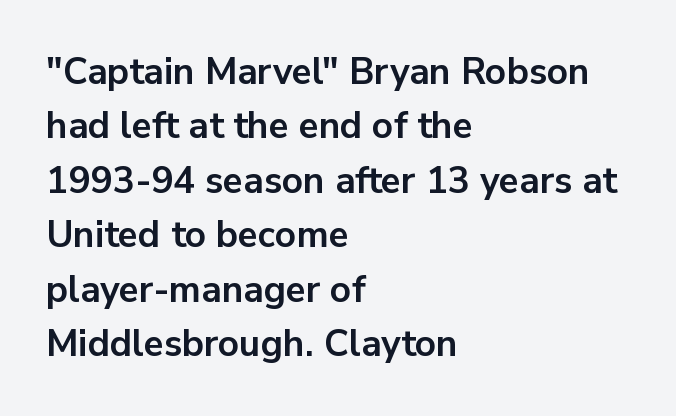
The image shows 37 px bold sans-serif type, upright; set left-aligned, normal line spacing (1.47x), normal letter spacing, not underlined; low stroke contrast and a medium x-height.
